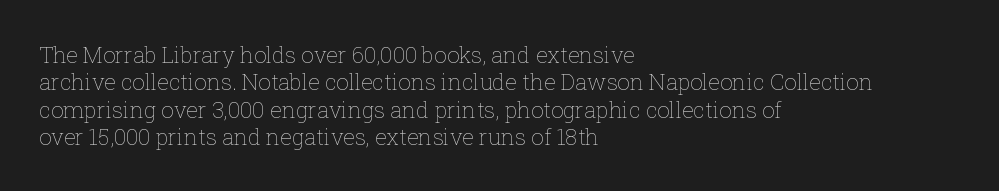
Counters stay open thanks to moderate or lighter strokes. All the whitespace from short lines collects on the right. Normally led — the rows are evenly, conventionally spaced. The glyphs are unaccompanied by any horizontal stroke below them.
